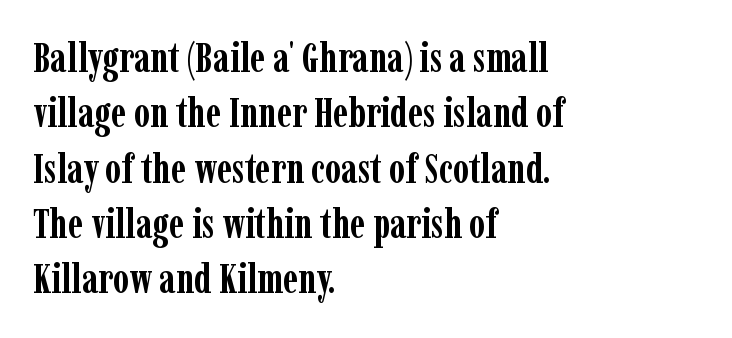
Q: Is the text bold? A: Yes.
Q: Is the text italic (slanted)? A: No, it is upright.
Q: Is the typeface a serif or a sans-serif typeface? A: Serif.
Q: Is the text underlined? A: No.
Q: How is the paragraph aligned? A: Left-aligned.
Q: Is the spacing between letters normal or unusually wide? A: Normal.
Q: Is the spacing between lines tight, normal or loose? A: Normal.
Q: Width (condensed, normal, or wide)? A: Condensed.
Q: Stroke contrast? A: Low.
Q: x-height? A: Medium.
Q: Monospaced? A: No.
